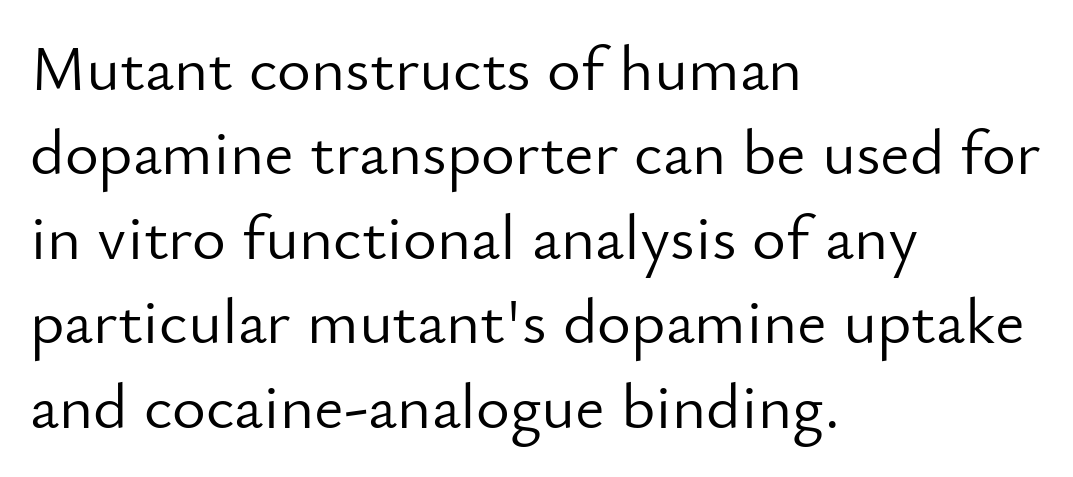
The letters stand straight up with perfectly vertical stems. Compared with typical paragraphs, the rows here are spaced about the same. Tracking value appears to be zero — textbook default spacing. Underlining? Definitely not there. This sample has the flowing, uneven cadence of proportional lettering. Note: no serifs on the glyphs.
